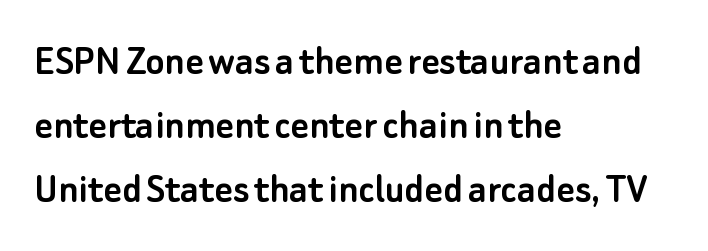
A roman cut, with each character standing at attention. The gap between lines stays unmarked. Letter spacing: default. A typesetter would label this face a sans. Notice how descenders clear the ascenders below comfortably — that's standard leading.
